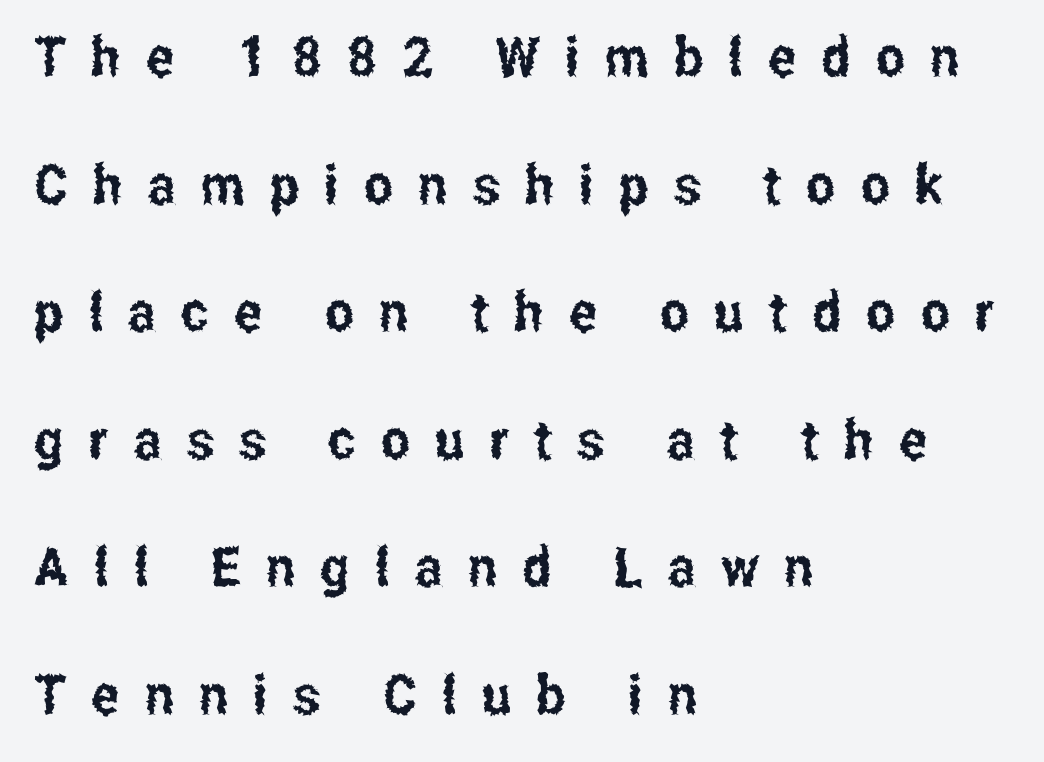
Serifs: no, the terminals of the letterforms are clean. Notice how the stems are strictly vertical — no italics here. Words float on clear page, feet unadorned. The passage shown stacks its lines with a broad gap. Does the copy run flush right? No — it runs flush left.
